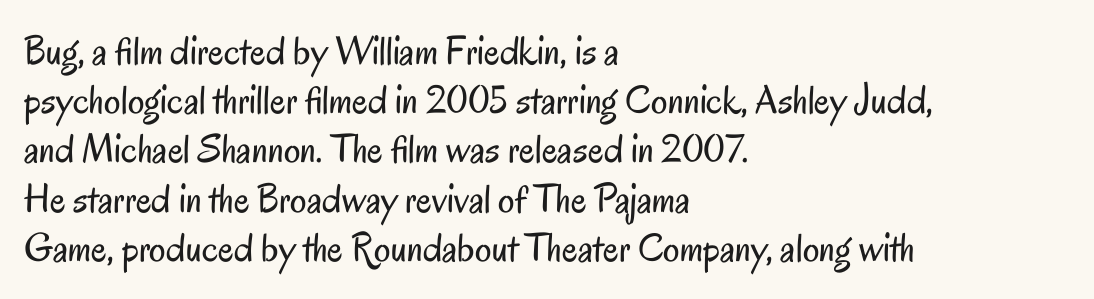
The image shows 41 px regular-weight, condensed sans-serif type, upright; set left-aligned, line spacing 1.2x, normal letter spacing, not underlined; low stroke contrast and a small x-height.
